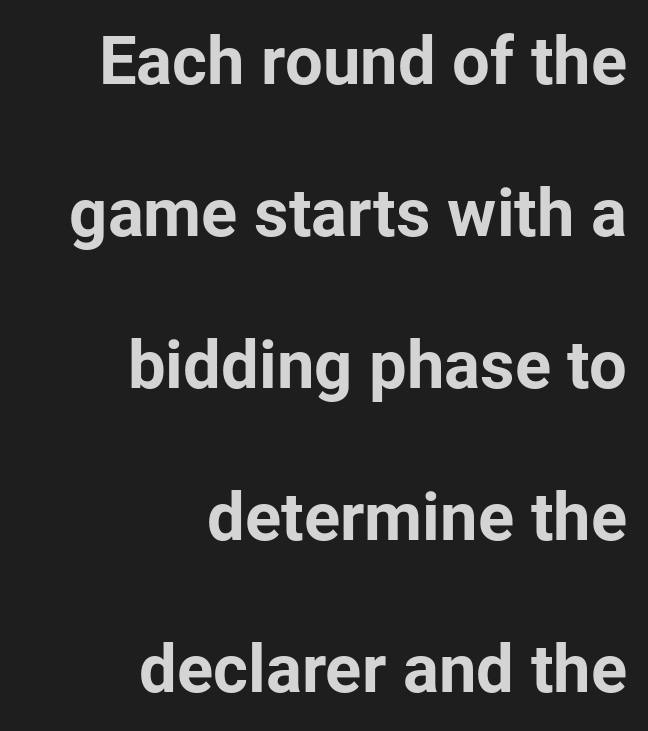
The image shows 67 px bold sans-serif type, upright; set right-aligned, loose line spacing (2.27x), normal letter spacing, not underlined; low stroke contrast and a medium x-height.
